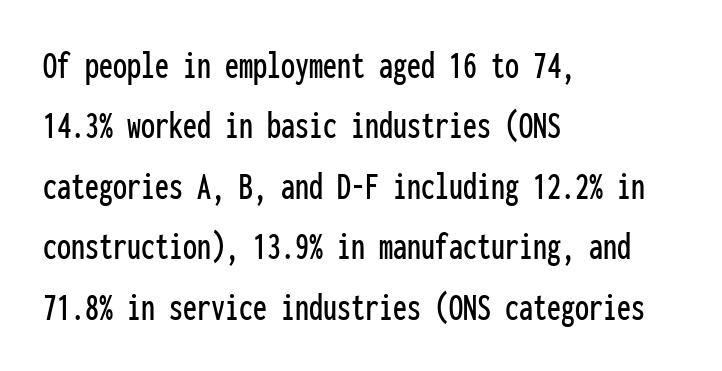
The image shows 40 px condensed sans-serif type, upright, monospaced; set left-aligned, normal line spacing (1.51x), normal letter spacing, not underlined; low stroke contrast and a medium x-height.
